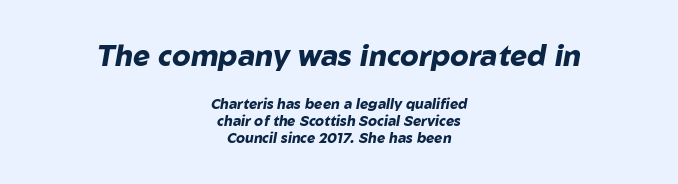
The image shows 29 px heavy type, italic (leaning right); set centered, line spacing 1.21x, normal letter spacing, not underlined; the first (top) block is 2.07x larger; low stroke contrast and a medium x-height.
